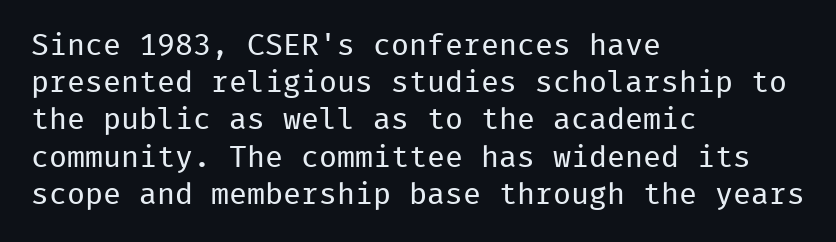
The paragraph shown leans on its left margin. The passage shown is not bold in any degree. This rendering features lettering with no underline. The rendering uses typewriter-style spacing with identical character cells.
